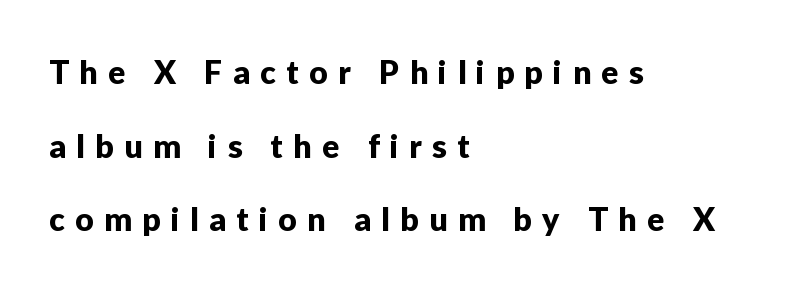
{"serif": "no", "italic": "no", "width": "normal", "stroke_contrast": "low", "x_height": "medium", "monospaced": "no", "underline": "no", "align": "left", "line_spacing": "loose", "line_spacing_ratio": 2.3, "letter_spacing": "wide", "letter_spacing_em": 0.33, "glyph_px": 32}
